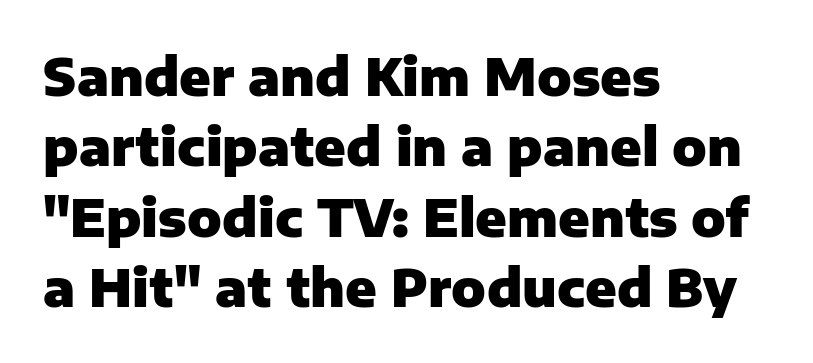
Letterform terminals end flat and unadorned throughout the passage. Looks like regular typesetting: each glyph gets only the width it needs. Letter spacing: default. Horizontal bands of white between lines are of average thickness. The letters are bold, with thick, heavy strokes. The specimen reads as upright at a glance.
